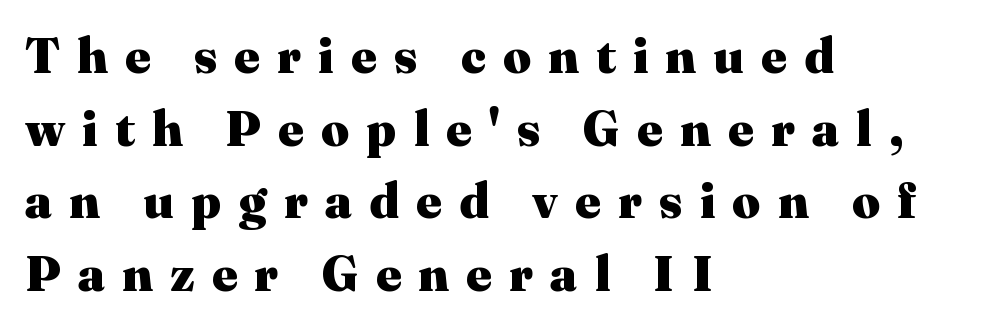
Q: Is the text bold? A: Yes.
Q: Is the text italic (slanted)? A: No, it is upright.
Q: Is the typeface a serif or a sans-serif typeface? A: Serif.
Q: Is the text underlined? A: No.
Q: How is the paragraph aligned? A: Left-aligned.
Q: Is the spacing between letters normal or unusually wide? A: Unusually wide.
Q: Is the spacing between lines tight, normal or loose? A: Normal.
Q: Width (condensed, normal, or wide)? A: Normal.
Q: Stroke contrast? A: Medium.
Q: x-height? A: Medium.
Q: Monospaced? A: No.
